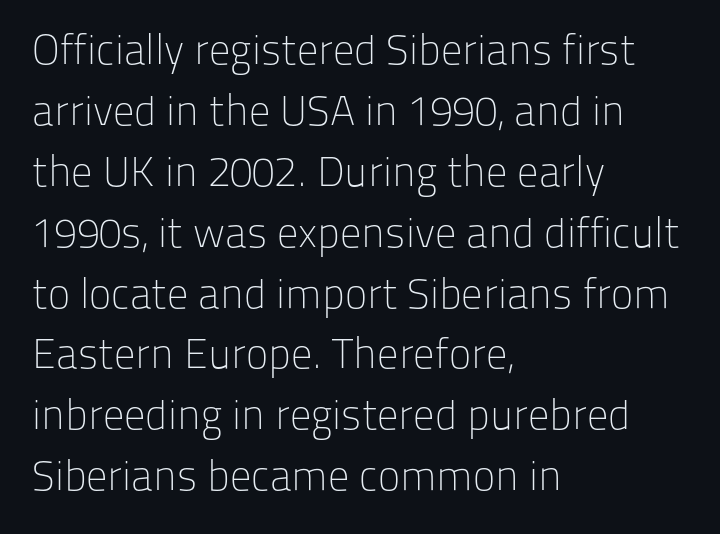
The type sits square on the baseline with zero lean. The passage shown is not underscored anywhere. The leading is moderate, giving the passage an even texture. Layout note: lines flush left. The horizontal fit of the characters is conventional and even.
